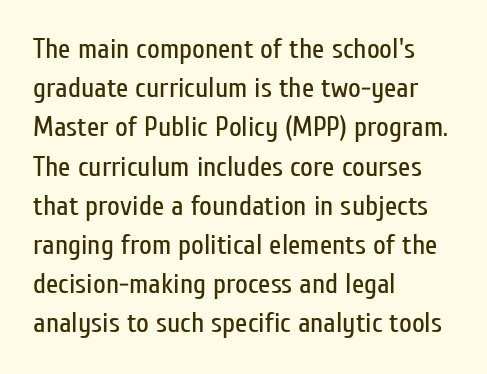
The image shows 28 px regular-weight, condensed sans-serif type, upright; set left-aligned, normal line spacing (1.4x), normal letter spacing, not underlined; low stroke contrast and a medium x-height.
